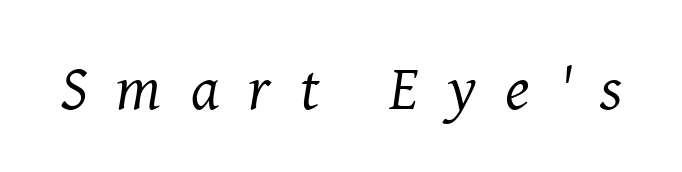
Q: Is the text bold? A: No.
Q: Is the text italic (slanted)? A: Yes, it leans right by about 8 degrees.
Q: Is the typeface a serif or a sans-serif typeface? A: Serif.
Q: Is the text underlined? A: No.
Q: Is the spacing between letters normal or unusually wide? A: Unusually wide.
Q: Width (condensed, normal, or wide)? A: Normal.
Q: Stroke contrast? A: Medium.
Q: x-height? A: Medium.
Q: Monospaced? A: No.
